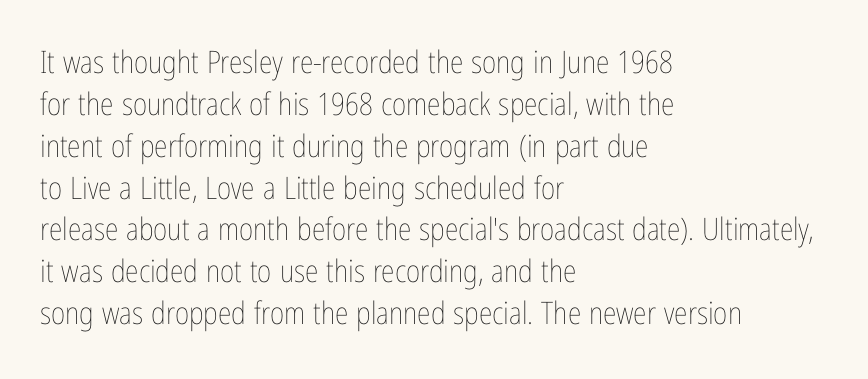
{"italic": "no", "bold": "no", "weight": "thin", "width": "condensed", "stroke_contrast": "low", "x_height": "medium", "monospaced": "no", "underline": "no", "align": "left", "line_spacing": "normal", "line_spacing_ratio": 1.35, "letter_spacing": "normal", "letter_spacing_em": 0.0, "glyph_px": 31}
